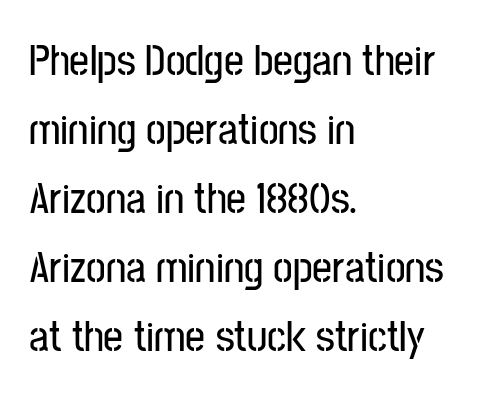
Which margin do the lines hug? The left one — the right edge is uneven. The foot of each line stays bare and open. Interline gaps are of average width in this sample. The letters carry no serifs — their stems end cleanly without finishing strokes. A typesetter would call this proportional, since set widths differ per character. The lettering stays uniformly vertical, giving the passage a roman look.
